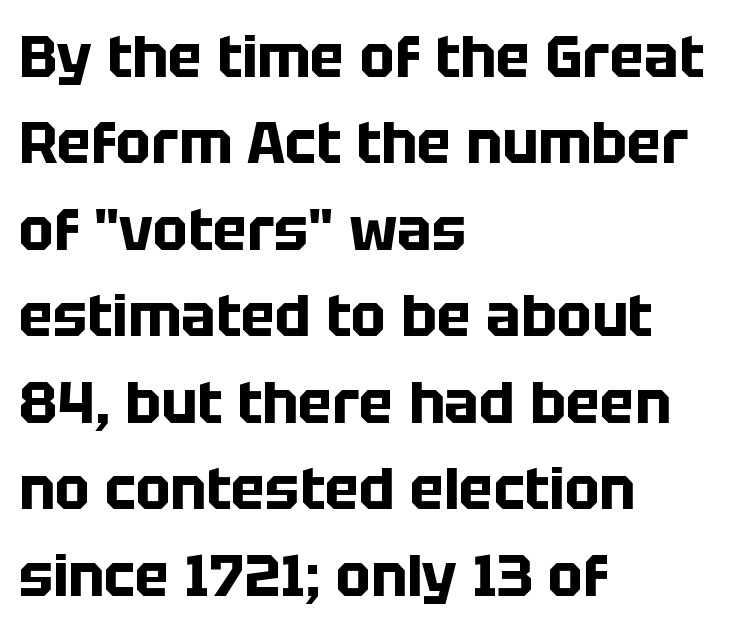
{"serif": "no", "italic": "no", "bold": "yes", "weight": "bold", "width": "normal", "stroke_contrast": "low", "x_height": "large", "monospaced": "no", "underline": "no", "align": "left", "line_spacing": "normal", "line_spacing_ratio": 1.49, "letter_spacing": "normal", "letter_spacing_em": 0.0, "glyph_px": 58}
